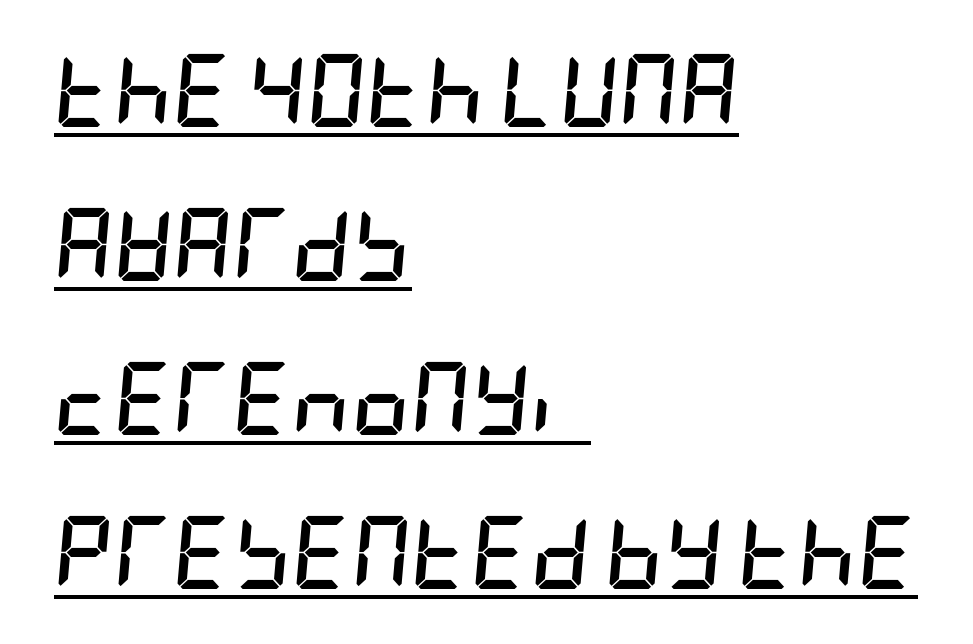
The line texture is even and compact thanks to regular tracking. Check the space under the baseline: a stroke is drawn there. Italic? Definitely — the glyphs are oblique. The text block is weighted toward the left margin, trailing off unevenly rightward.
